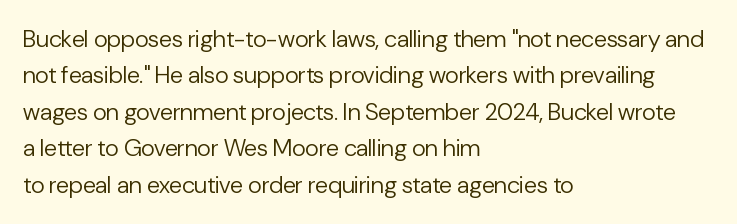
The image shows 24 px text type, upright; set left-aligned, normal line spacing (1.52x), normal letter spacing, not underlined.
